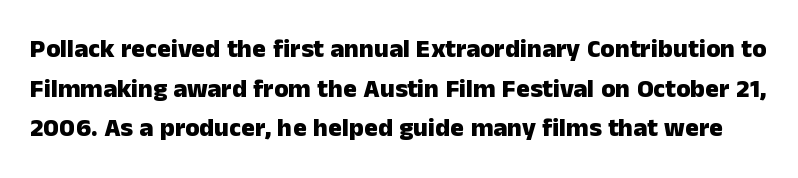
{"italic": "no", "bold": "yes", "underline": "no", "line_spacing": "normal", "line_spacing_ratio": 1.52, "letter_spacing": "normal", "letter_spacing_em": 0.0, "glyph_px": 26}
